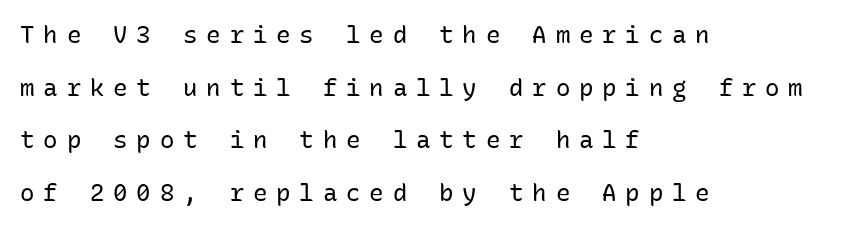
No chunkiness to these letters — they're not bold. These lines stand farther apart than default settings would place them. The text block is weighted toward the left margin, trailing off unevenly rightward. It's the straight-up-and-down kind of type. The specimen omits any rule beneath the text block's lines.
